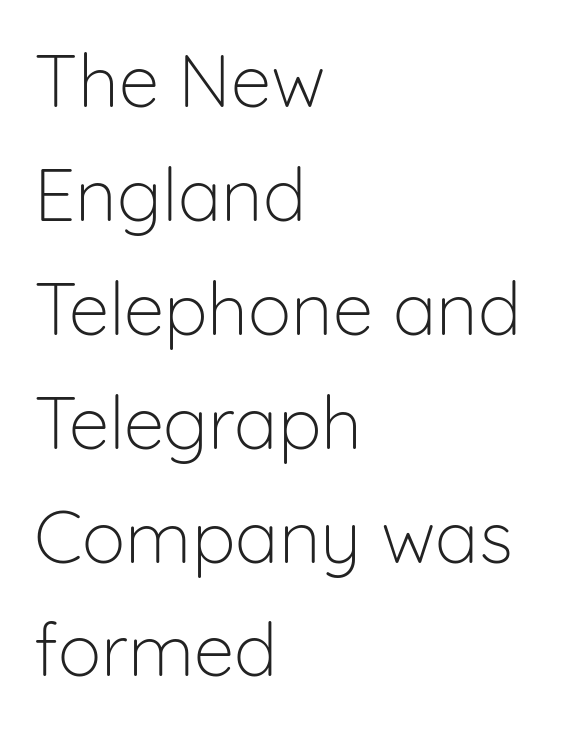
{"serif": "no", "italic": "no", "bold": "no", "weight": "light", "width": "normal", "stroke_contrast": "low", "x_height": "medium", "monospaced": "no", "underline": "no", "align": "left", "line_spacing": "normal", "line_spacing_ratio": 1.56, "letter_spacing": "normal", "letter_spacing_em": 0.0, "glyph_px": 73}
